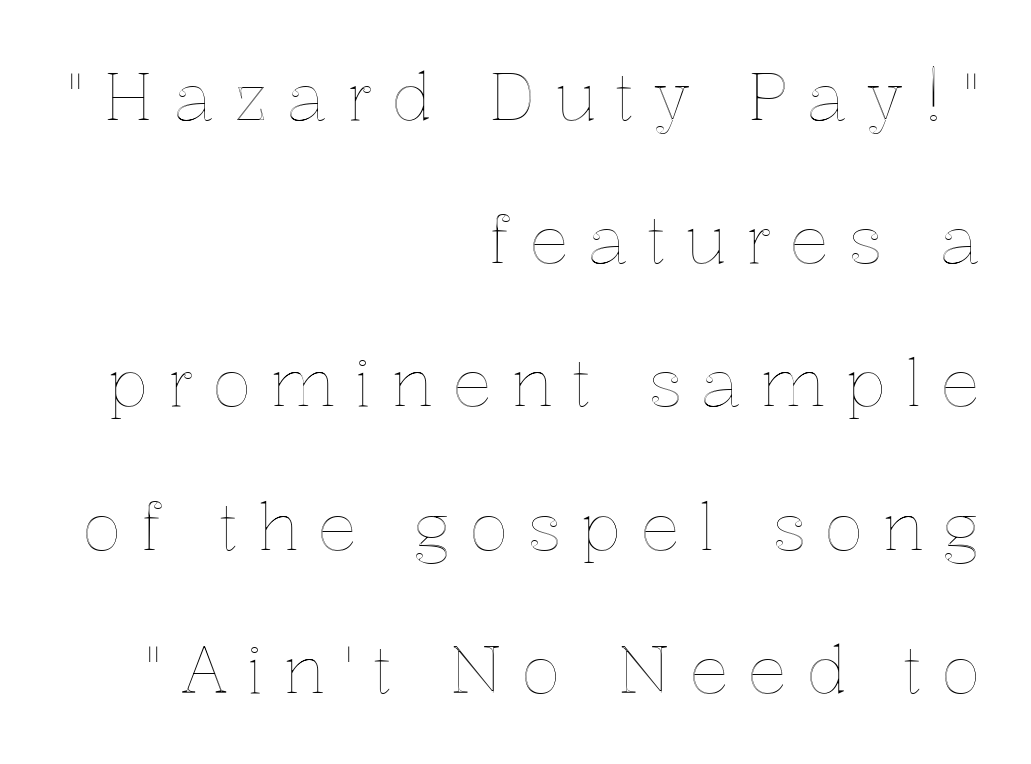
The image shows 66 px text type, upright; set right-aligned, loose line spacing (2.17x), unusually wide letter spacing (+0.28 em), not underlined; a medium x-height.
